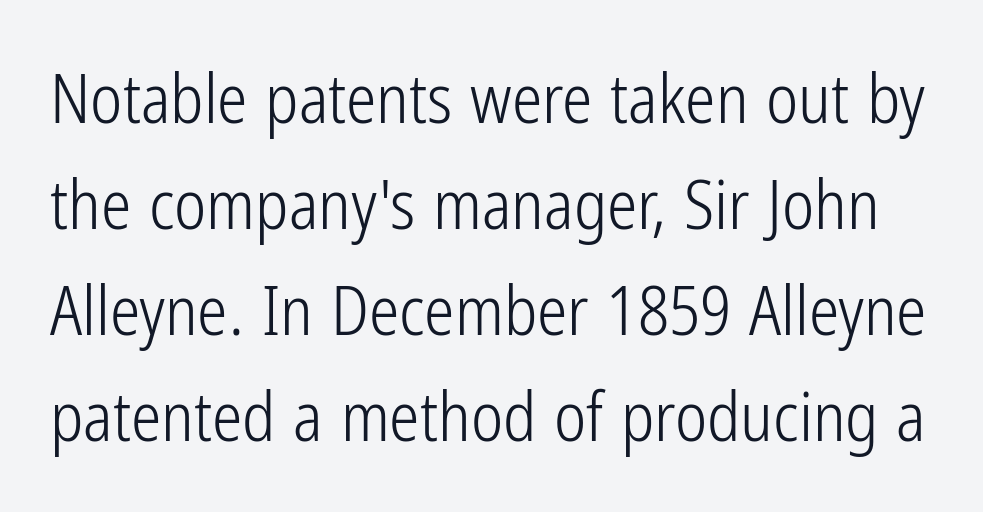
{"serif": "no", "italic": "no", "bold": "no", "weight": "light", "width": "condensed", "stroke_contrast": "low", "x_height": "medium", "monospaced": "no", "underline": "no", "line_spacing": "normal", "line_spacing_ratio": 1.56, "letter_spacing": "normal", "letter_spacing_em": 0.0, "glyph_px": 68}
